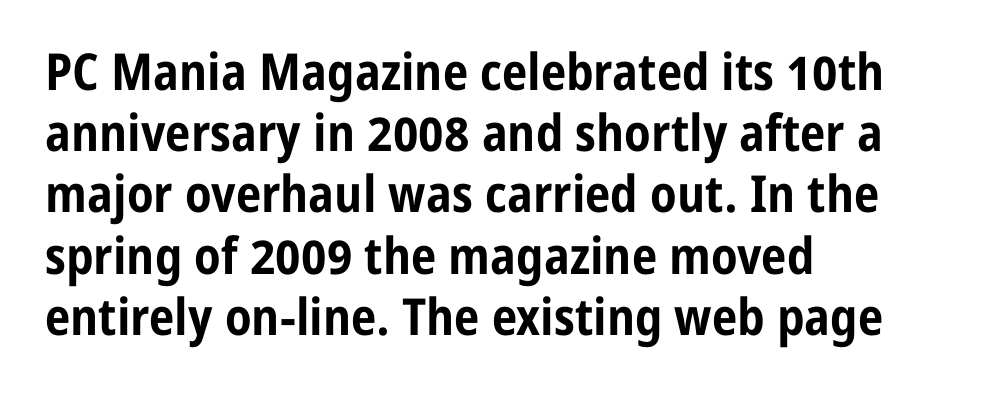
Style check: upright. Nothing sits at the stroke ends, so this counts as sans-serif. Spacing verdict: proportional, widths tailored to each character. Descenders are the only things crossing below the line. One-word summary of the alignment: left. Plenty of ink on the page — the face is bold.
